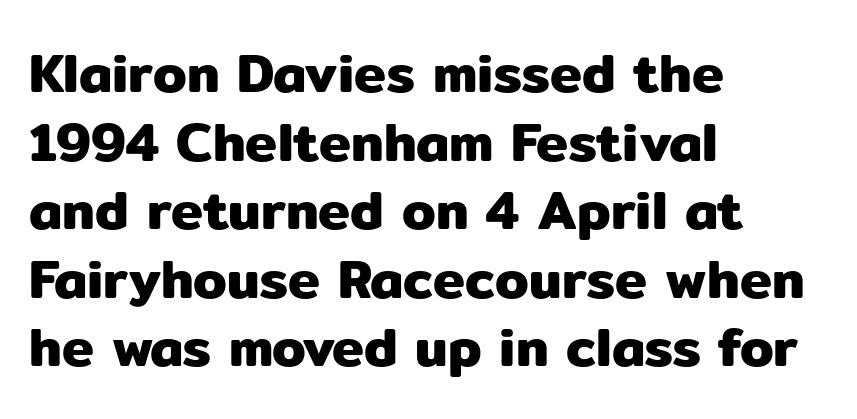
Q: Is the text italic (slanted)? A: No, it is upright.
Q: Is the typeface a serif or a sans-serif typeface? A: Sans-serif.
Q: Is the text underlined? A: No.
Q: How is the paragraph aligned? A: Left-aligned.
Q: Is the spacing between letters normal or unusually wide? A: Normal.
Q: Is the spacing between lines tight, normal or loose? A: Normal.
Q: Width (condensed, normal, or wide)? A: Normal.
Q: Stroke contrast? A: Low.
Q: x-height? A: Medium.
Q: Monospaced? A: No.
